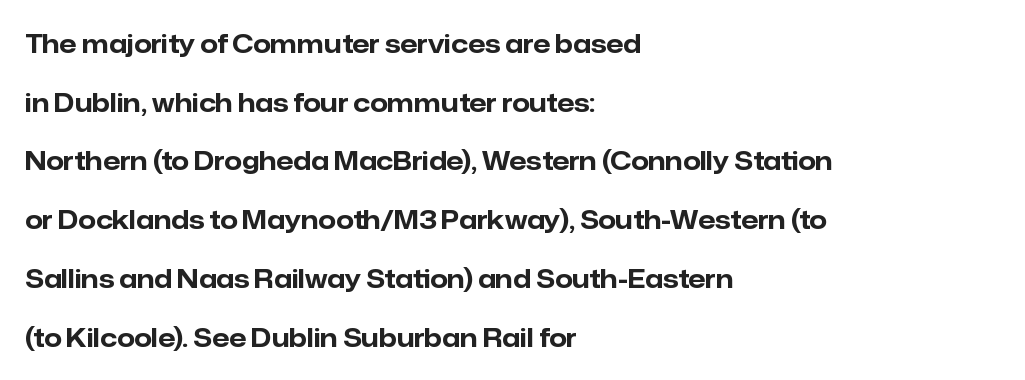
Q: Is the text bold? A: Yes.
Q: Is the text italic (slanted)? A: No, it is upright.
Q: Is the text underlined? A: No.
Q: How is the paragraph aligned? A: Left-aligned.
Q: Is the spacing between letters normal or unusually wide? A: Normal.
Q: Is the spacing between lines tight, normal or loose? A: Loose.
